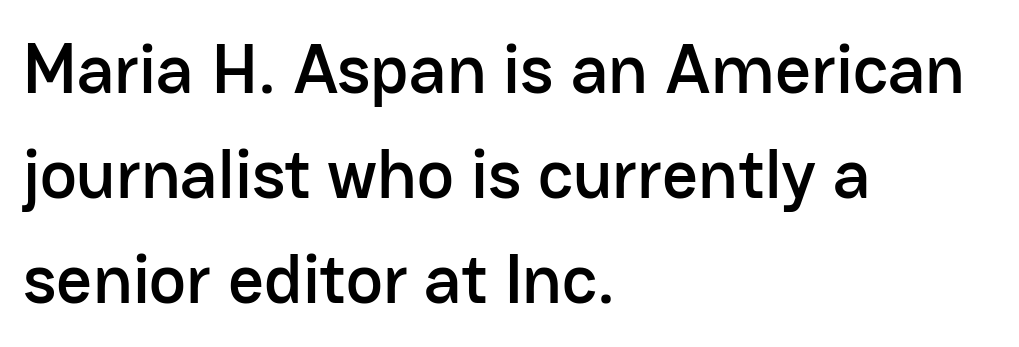
{"serif": "no", "italic": "no", "width": "normal", "stroke_contrast": "low", "x_height": "medium", "monospaced": "no", "underline": "no", "align": "left", "line_spacing": "normal", "line_spacing_ratio": 1.5, "letter_spacing": "normal", "letter_spacing_em": 0.0, "glyph_px": 70}
